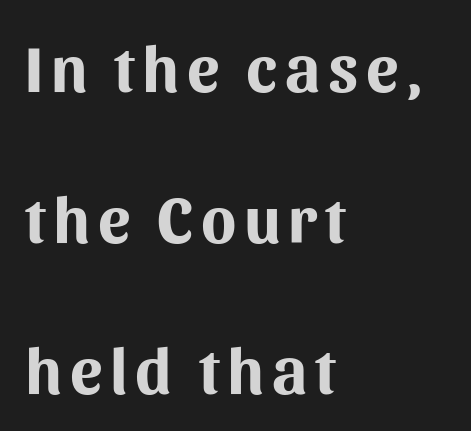
Q: Is the text bold? A: Yes.
Q: Is the text italic (slanted)? A: No, it is upright.
Q: Is the typeface a serif or a sans-serif typeface? A: Sans-serif.
Q: Is the text underlined? A: No.
Q: How is the paragraph aligned? A: Left-aligned.
Q: Is the spacing between lines tight, normal or loose? A: Loose.
Q: Width (condensed, normal, or wide)? A: Normal.
Q: Stroke contrast? A: Medium.
Q: x-height? A: Medium.
Q: Monospaced? A: No.
